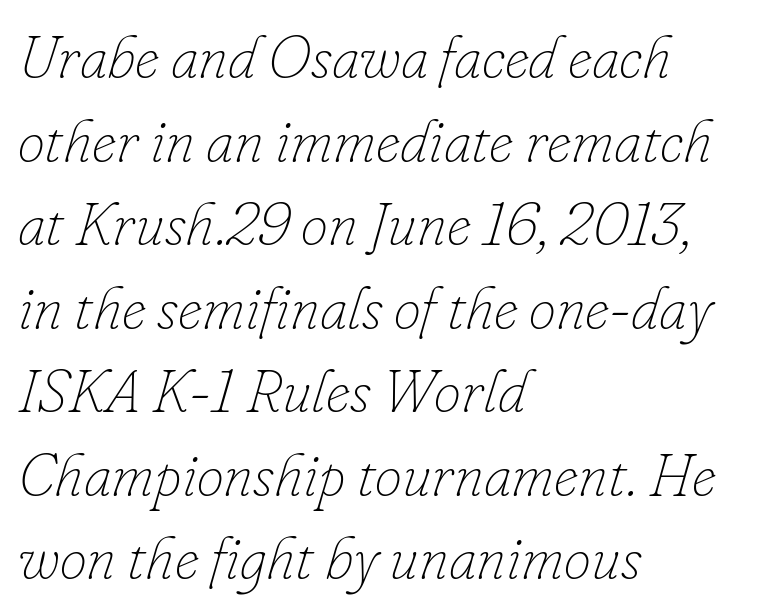
Casual observation: everything's shoved over to the left. The passage shown is not underscored anywhere. Rows of type keep a routine distance in the vertical direction. The letters are slanted; this is an italic face. Proportional: the letters do not fall into vertical columns. A light-to-regular cut is what we see here.
